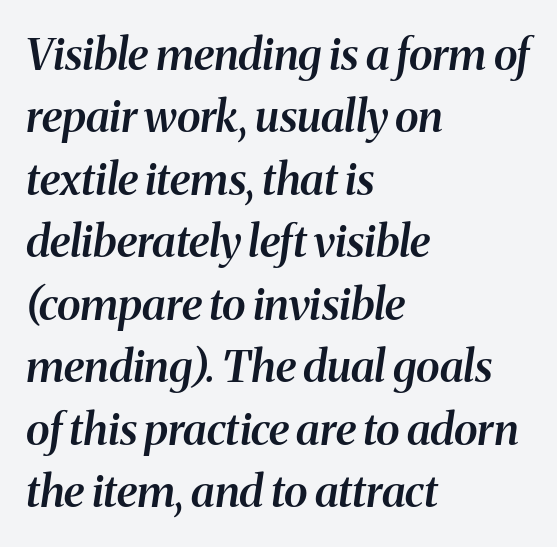
{"serif": "yes", "italic": "yes", "lean": "right", "slant_degrees": 8, "bold": "semi", "weight": "semibold", "width": "normal", "stroke_contrast": "medium", "x_height": "medium", "monospaced": "no", "underline": "no", "align": "left", "line_spacing": "normal", "line_spacing_ratio": 1.42, "letter_spacing": "normal", "letter_spacing_em": 0.0, "glyph_px": 44}
